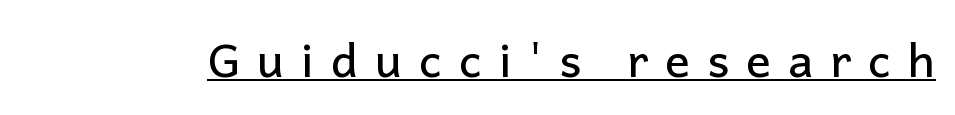
The image shows 46 px sans-serif type, upright; set unusually wide letter spacing (+0.37 em), underlined; low stroke contrast and a medium x-height.
